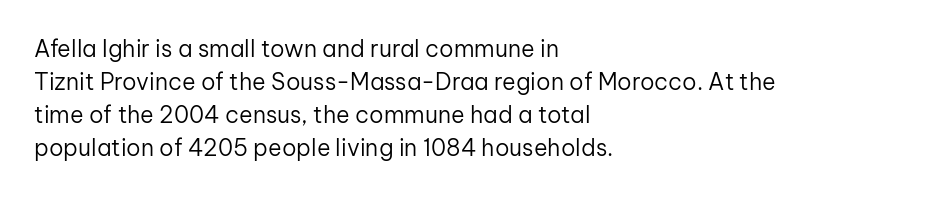
The image shows 23 px text type, upright; set left-aligned, normal line spacing (1.44x), normal letter spacing, not underlined.
